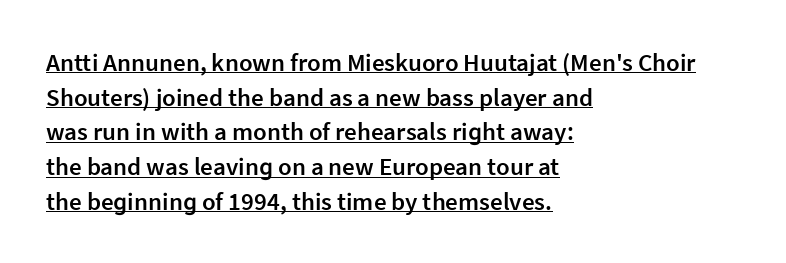
Regarding leading, the lines here are spaced in the standard way. Posture: straight, roman, zero tilt. In terms of letterspacing, this is plain default setting. Does the copy run flush right? No — it runs flush left.
